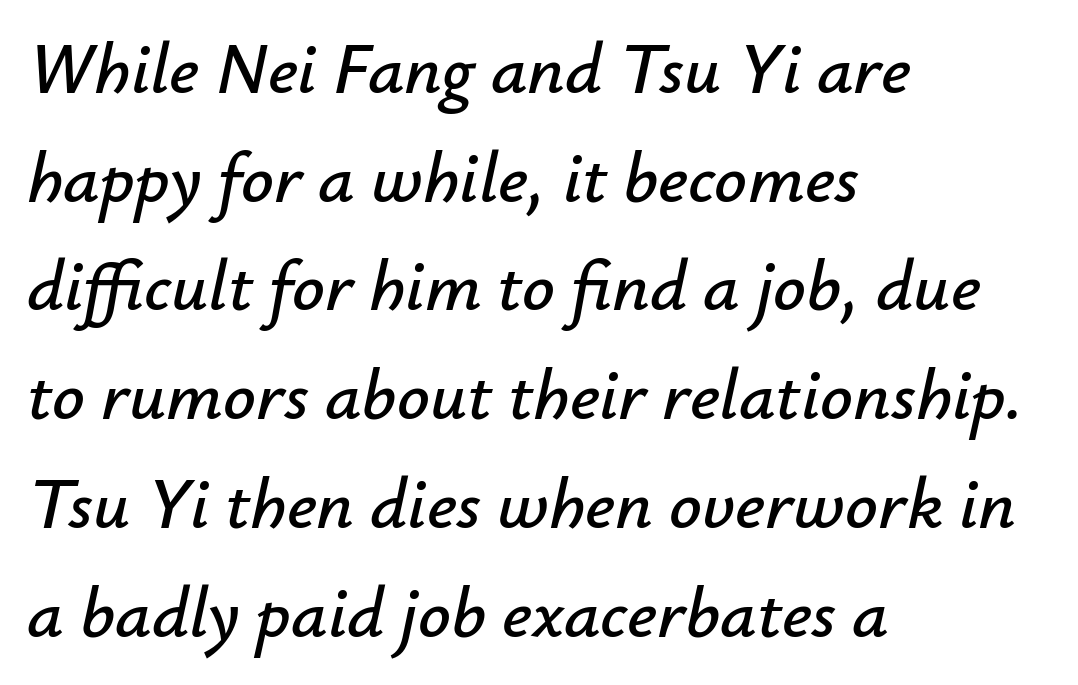
The image shows 72 px text type, italic (leaning right); set left-aligned, normal line spacing (1.51x), normal letter spacing, not underlined; low stroke contrast and a small x-height.
